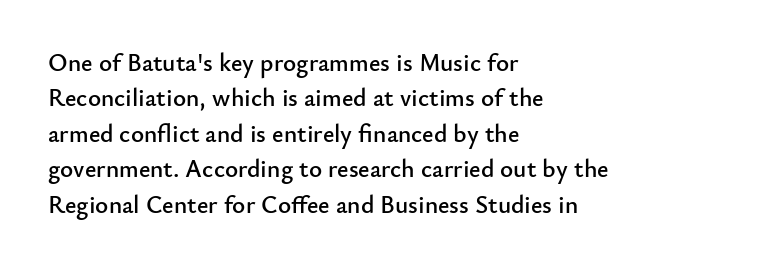
Q: Is the text italic (slanted)? A: No, it is upright.
Q: Is the text underlined? A: No.
Q: How is the paragraph aligned? A: Left-aligned.
Q: Is the spacing between letters normal or unusually wide? A: Normal.
Q: Is the spacing between lines tight, normal or loose? A: Normal.
